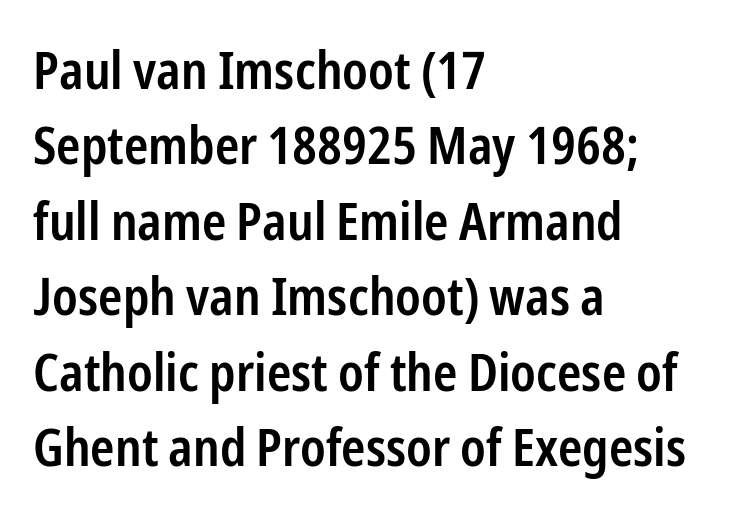
The image shows 52 px semibold, condensed sans-serif type, upright; set left-aligned, normal line spacing (1.45x), normal letter spacing, not underlined; low stroke contrast and a medium x-height.
